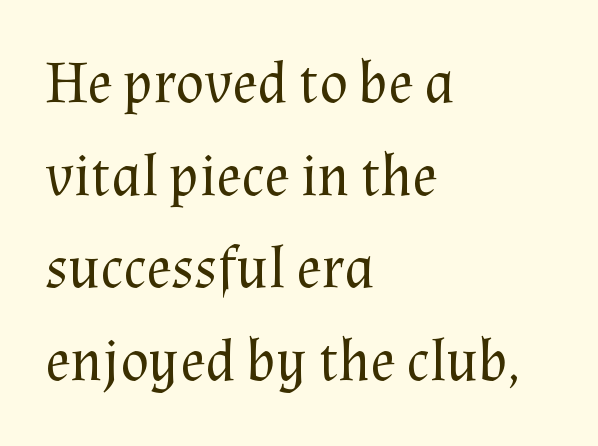
Varying glyph widths throughout — classic text-font behaviour. Each word holds together tightly as a unit, with standard inter-letter gaps. If you drew a line through each stem, it would be perfectly vertical. In terms of leading, this rendering sits right in the middle. Is the type heavy? It reads as light-to-regular instead.
